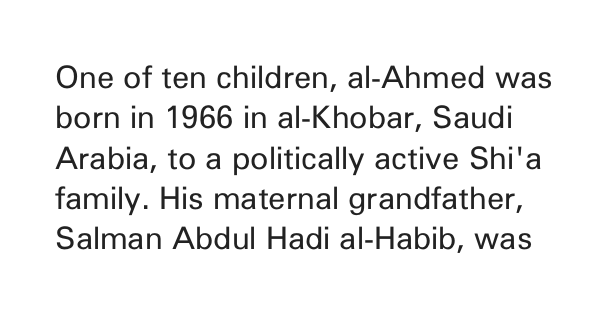
Lines of text with bare space underneath. Summary of weight: not heavy and not bold. Looks like regular typesetting: each glyph gets only the width it needs. These lines were composed using upright roman letters. Evenly set lines give the paragraph a standard silhouette. Does the type have serifs? No, each stem ends abruptly.
